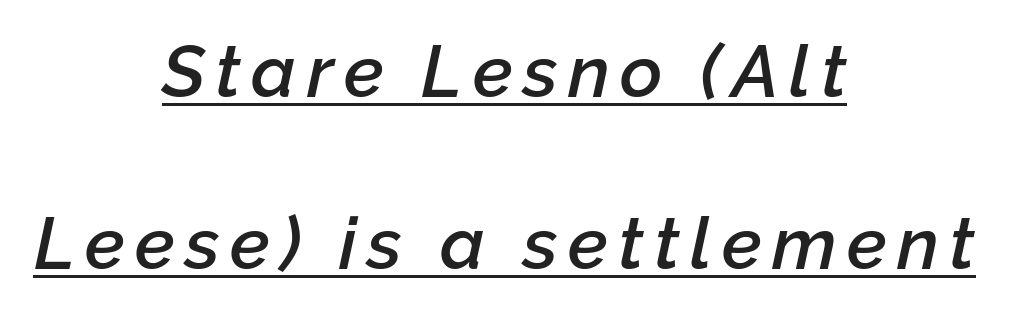
Set as a demibold, roughly 600 on the weight scale. The specimen includes a rule beneath the text block's lines. Each line is balanced around a shared central axis. There's an unmistakable incline to the writing here. Here the designer chose a conventional face with non-uniform glyph widths.
